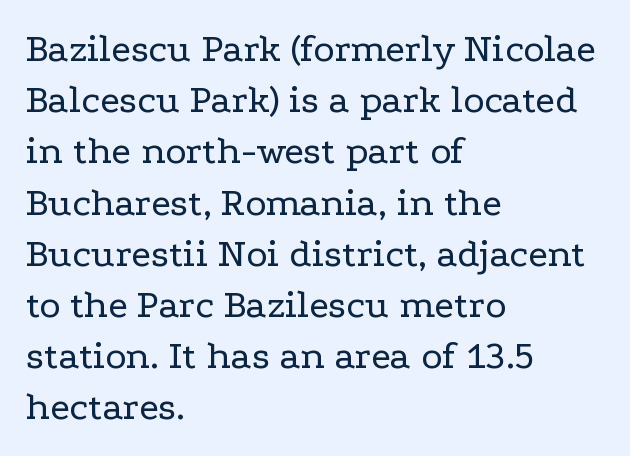
Reading down the column, the eye jumps a familiar distance to each next line. Heft: none added — not bold. Posture: vertical. Teacher's note: observe the even left margin — that is flush-left alignment. The glyphs are unaccompanied by any horizontal stroke below them. Does extra space separate the letters? No, they use regular spacing.
